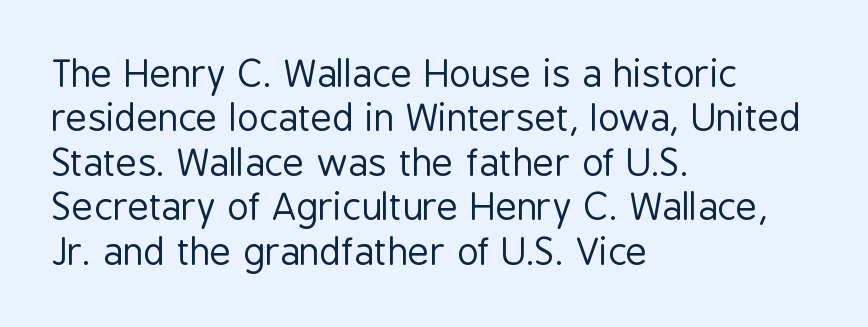
{"serif": "no", "italic": "no", "bold": "no", "weight": "regular", "width": "condensed", "stroke_contrast": "low", "x_height": "medium", "monospaced": "no", "underline": "no", "align": "left", "line_spacing_ratio": 1.2, "letter_spacing": "normal", "letter_spacing_em": 0.0, "glyph_px": 37}
